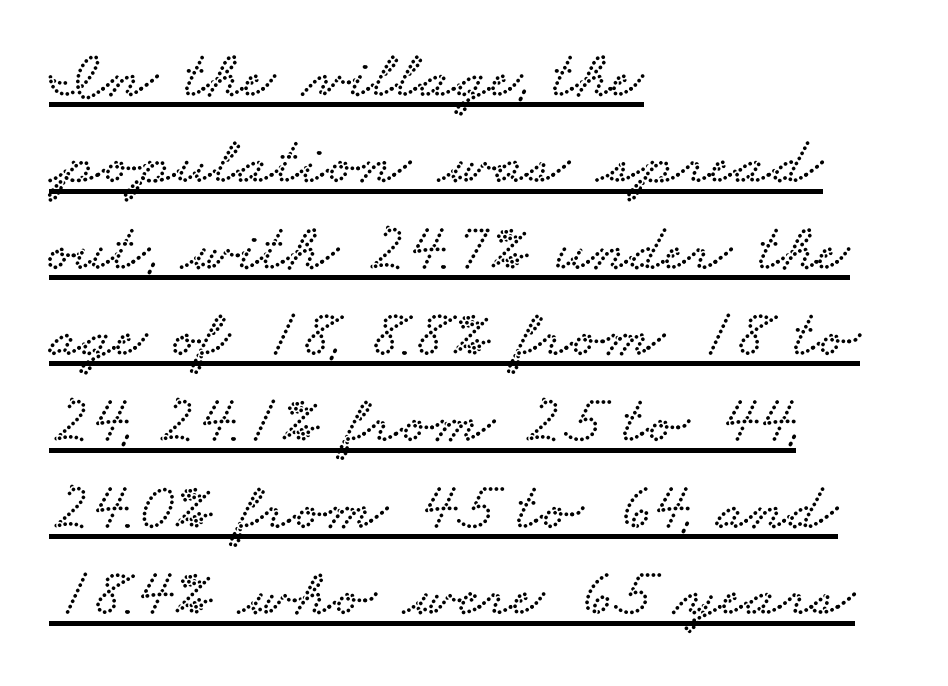
The image shows 68 px wide serif type; set left-aligned, normal line spacing (1.27x), normal letter spacing, underlined; low stroke contrast and a small x-height.
